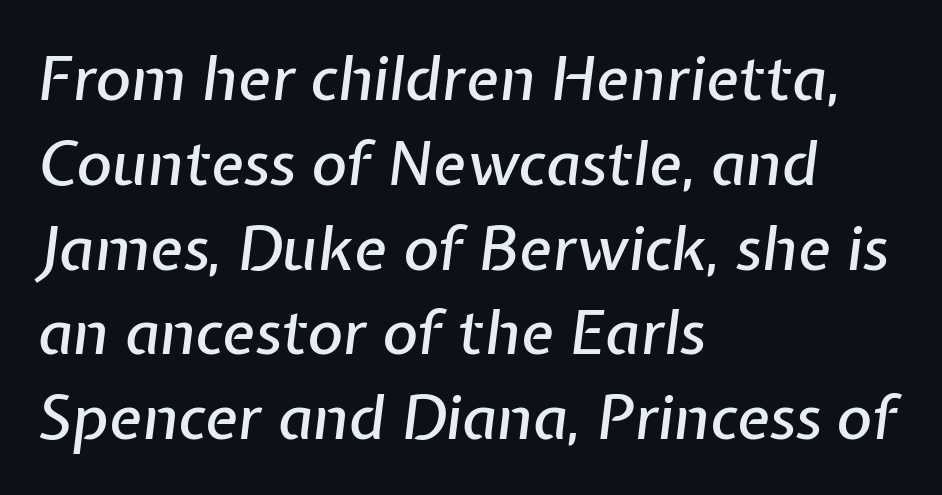
The image shows 61 px text type, italic (leaning right); set left-aligned, normal line spacing (1.39x), normal letter spacing, not underlined; low stroke contrast and a medium x-height.
